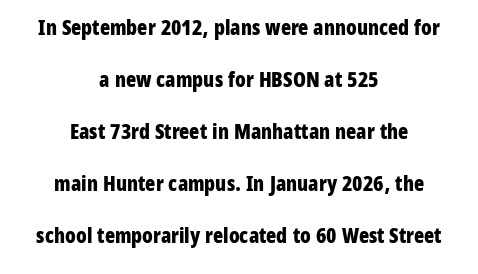
The image shows 21 px bold type, upright; set centered, loose line spacing (2.48x), normal letter spacing, not underlined.
